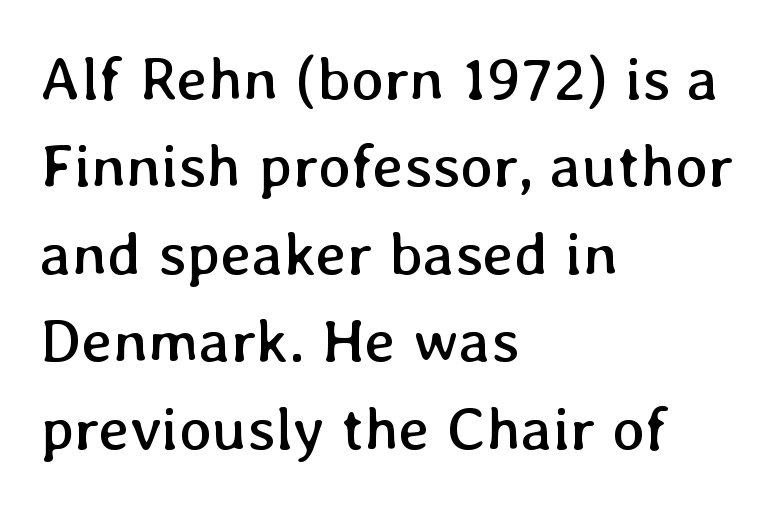
The rendering uses natural spacing where letterforms have individual widths. Letters rest on an invisible, unmarked baseline. This reads as an unemphasized weight, regular at the heaviest. A typesetter would call this zero additional tracking. Normally led — the rows are evenly, conventionally spaced.
